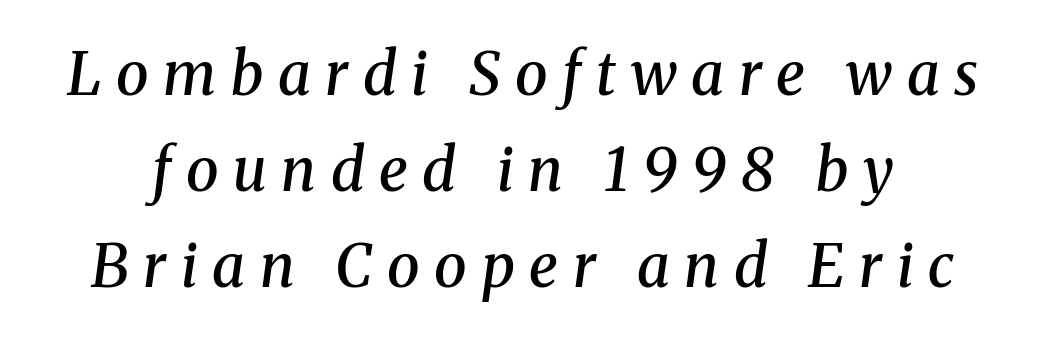
{"serif": "yes", "italic": "yes", "lean": "right", "slant_degrees": 8, "bold": "semi", "weight": "semibold", "width": "normal", "stroke_contrast": "medium", "x_height": "medium", "monospaced": "no", "underline": "no", "line_spacing": "normal", "line_spacing_ratio": 1.63, "letter_spacing": "wide", "letter_spacing_em": 0.25, "glyph_px": 59}
